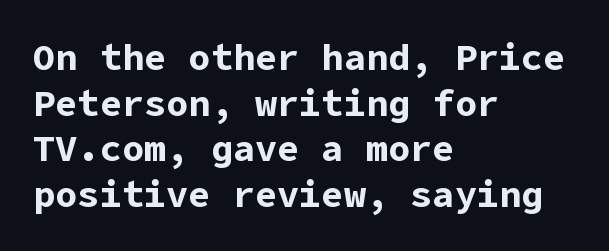
Q: Is the text bold? A: Yes.
Q: Is the text italic (slanted)? A: No, it is upright.
Q: Is the typeface a serif or a sans-serif typeface? A: Sans-serif.
Q: Is the text underlined? A: No.
Q: How is the paragraph aligned? A: Left-aligned.
Q: Is the spacing between letters normal or unusually wide? A: Normal.
Q: Width (condensed, normal, or wide)? A: Normal.
Q: Stroke contrast? A: Low.
Q: x-height? A: Medium.
